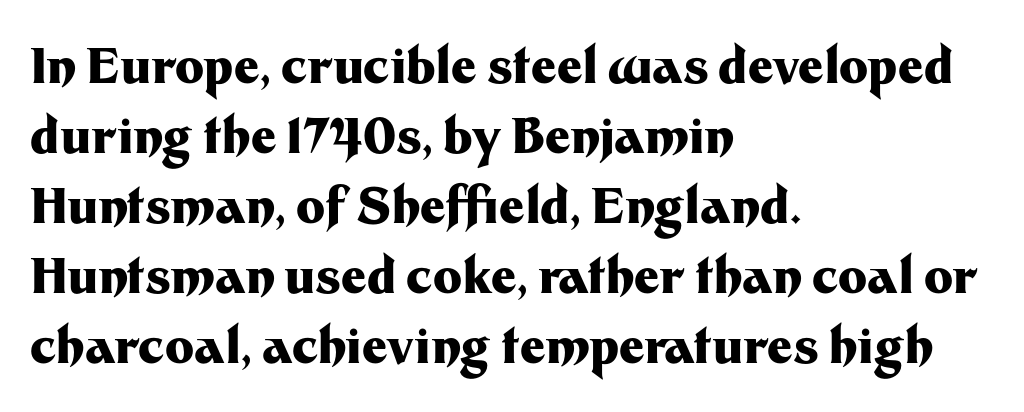
Do the characters align in a grid? No, the font is proportional. Posture: upright roman. The passage shown is not underscored anywhere. Look at the stroke-to-counter ratio: heavy, a bold. These lines sit exactly where default settings would place them. The glyphs in this specimen are sans serif.
